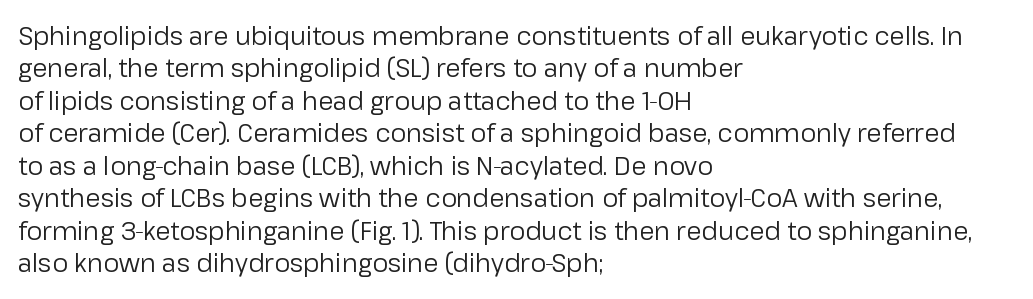
Q: Is the text bold? A: No.
Q: Is the text italic (slanted)? A: No, it is upright.
Q: Is the text underlined? A: No.
Q: How is the paragraph aligned? A: Left-aligned.
Q: Is the spacing between letters normal or unusually wide? A: Normal.
Q: Is the spacing between lines tight, normal or loose? A: Normal.
